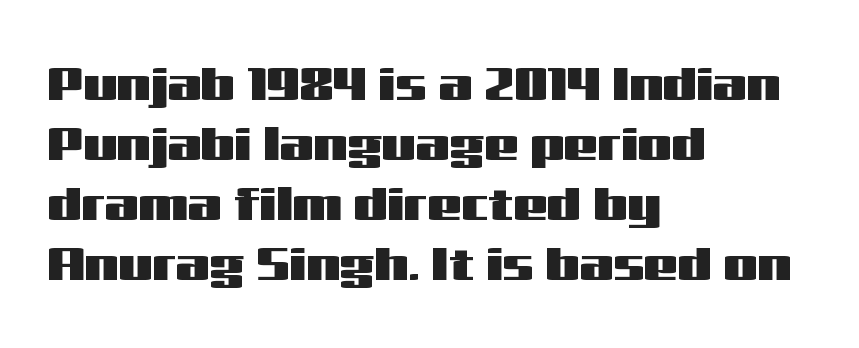
The image shows 48 px wide sans-serif type, upright; set left-aligned, normal line spacing (1.25x), normal letter spacing, not underlined; medium stroke contrast and a medium x-height.
